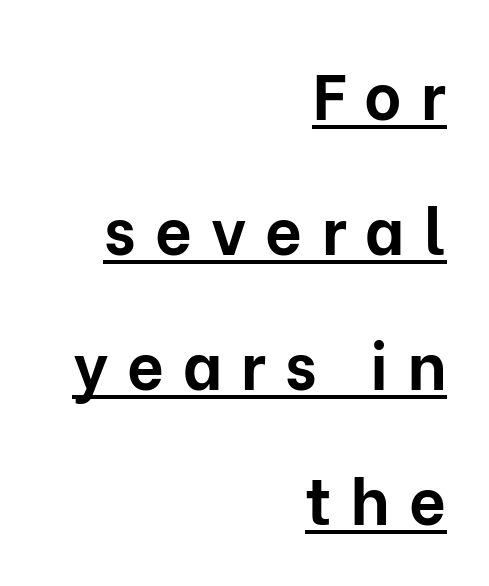
{"serif": "no", "italic": "no", "bold": "yes", "weight": "bold", "width": "normal", "stroke_contrast": "low", "x_height": "medium", "monospaced": "no", "underline": "yes", "align": "right", "line_spacing": "loose", "line_spacing_ratio": 2.11, "letter_spacing": "wide", "letter_spacing_em": 0.3, "glyph_px": 64}
